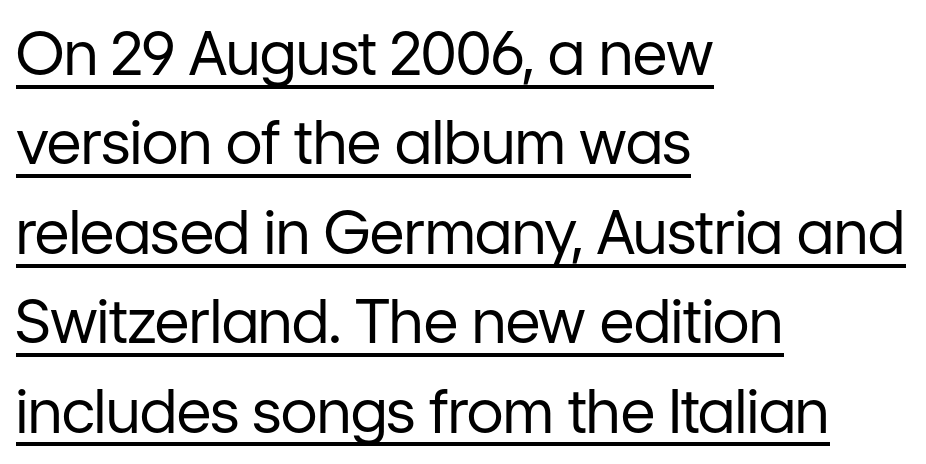
The image shows 60 px regular-weight sans-serif type, upright; set left-aligned, normal line spacing (1.49x), normal letter spacing, underlined; low stroke contrast and a medium x-height.
